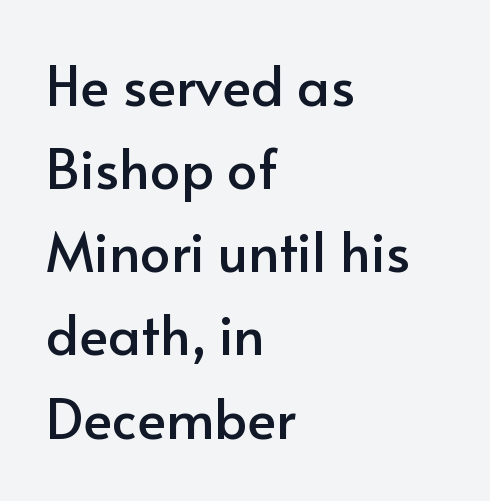
Q: Is the text italic (slanted)? A: No, it is upright.
Q: Is the typeface a serif or a sans-serif typeface? A: Sans-serif.
Q: Is the text underlined? A: No.
Q: How is the paragraph aligned? A: Left-aligned.
Q: Is the spacing between letters normal or unusually wide? A: Normal.
Q: Is the spacing between lines tight, normal or loose? A: Normal.
Q: Width (condensed, normal, or wide)? A: Normal.
Q: Stroke contrast? A: Low.
Q: x-height? A: Small.
Q: Monospaced? A: No.
